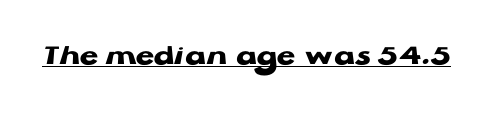
Q: Is the text bold? A: Yes.
Q: Is the text italic (slanted)? A: No, it is upright.
Q: Is the typeface a serif or a sans-serif typeface? A: Sans-serif.
Q: Is the text underlined? A: Yes.
Q: Is the spacing between letters normal or unusually wide? A: Normal.
Q: Width (condensed, normal, or wide)? A: Wide.
Q: Stroke contrast? A: Low.
Q: x-height? A: Medium.
Q: Monospaced? A: No.
